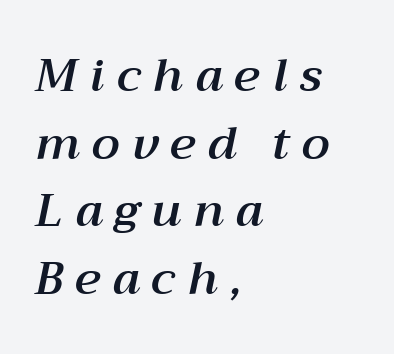
The words here are not underlined. The line texture is sparse and dotted thanks to wide tracking. The passage shown leans; its letterforms are oblique. How would I describe the line gaps? Plain and ordinary. Horizontal alignment here is leftward, the default for most running prose. Looks like regular typesetting: each glyph gets only the width it needs.
